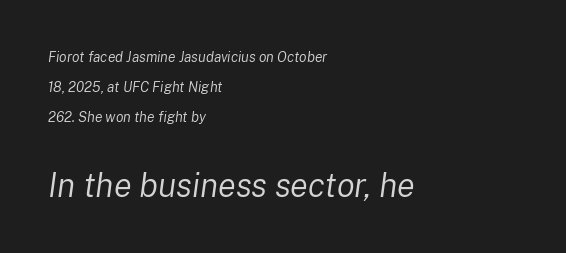
The image shows 33 px regular-weight type, italic (leaning right); set left-aligned, loose line spacing (2.15x), normal letter spacing, not underlined; the second (bottom) block is 2.36x larger; low stroke contrast and a medium x-height.
